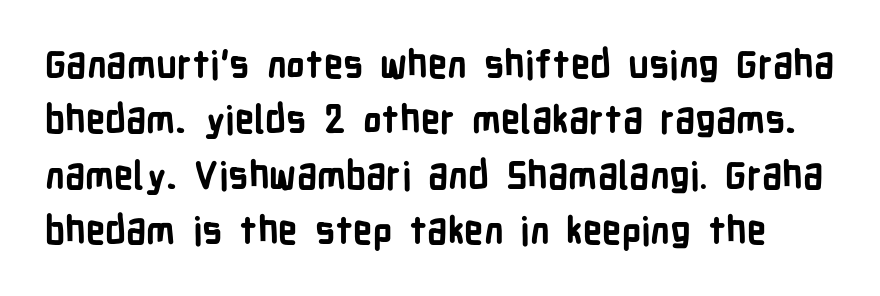
The image shows 38 px bold, condensed sans-serif type, upright; set normal line spacing (1.46x), normal letter spacing, not underlined; low stroke contrast and a medium x-height.
